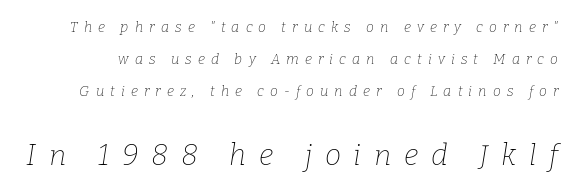
{"serif": "yes", "italic": "yes", "lean": "right", "slant_degrees": 9, "bold": "no", "weight": "thin", "width": "normal", "stroke_contrast": "low", "x_height": "medium", "monospaced": "no", "underline": "no", "line_spacing": "loose", "line_spacing_ratio": 2.27, "letter_spacing": "wide", "letter_spacing_em": 0.44, "larger_block": "second", "size_ratio": 2.07, "glyph_px": 29}
